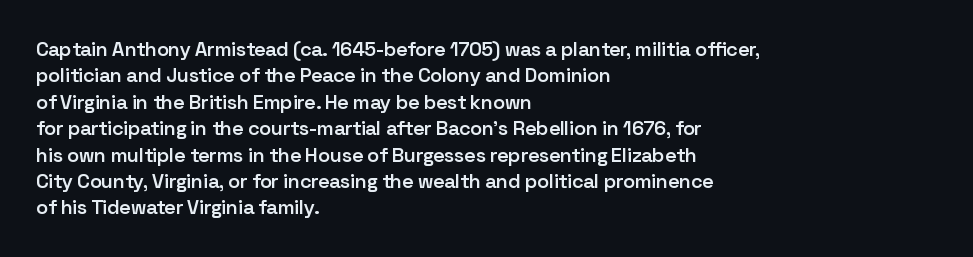
The image shows 20 px text type, upright; set left-aligned, normal line spacing (1.32x), normal letter spacing, not underlined.
